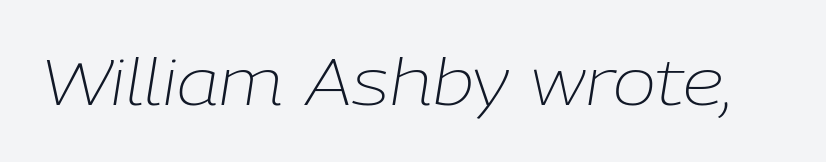
Each letter keeps its own natural width here, so spacing adapts to shape. The letters sit at their default tracking, neither squeezed nor spread. Anything drawn beneath the words? Only blank space. Weight: regular or lighter. Every character sits at an angle, as italics do.
